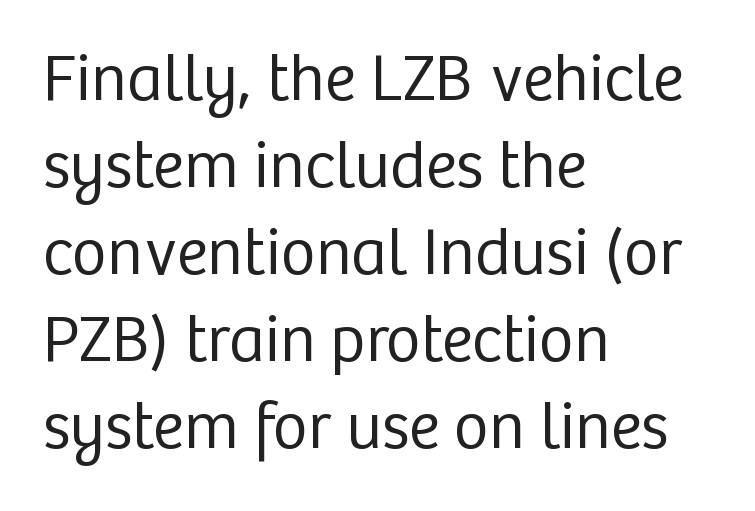
The rendering uses natural spacing where letterforms have individual widths. This is the regular roman posture of the typeface. Caption: multi-line text, flush left, ragged right. A bare baseline throughout the passage. Students, note that the glyphs here touch the page at normal intervals. Stems here are at most as thick as an everyday book face.
